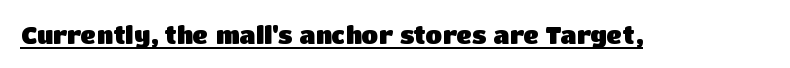
Students, observe the line beneath the letters — that is underlining. Upright lettering throughout. Summary of weight: heavy, a full bold. Here the glyphs are tracked normally, forming tight word shapes.
